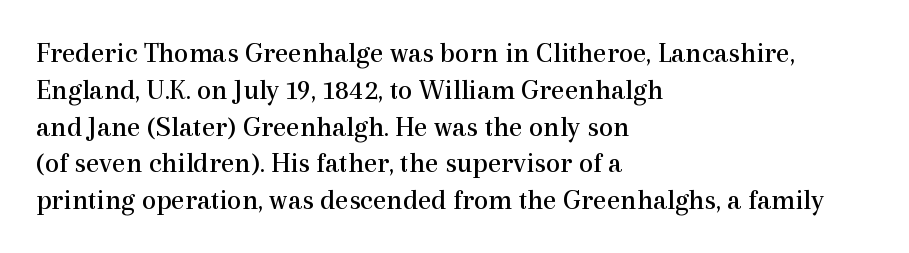
{"serif": "yes", "italic": "no", "bold": "no", "weight": "regular", "width": "normal", "x_height": "medium", "monospaced": "no", "underline": "no", "align": "left", "line_spacing": "normal", "line_spacing_ratio": 1.27, "letter_spacing": "normal", "letter_spacing_em": 0.0, "glyph_px": 29}
